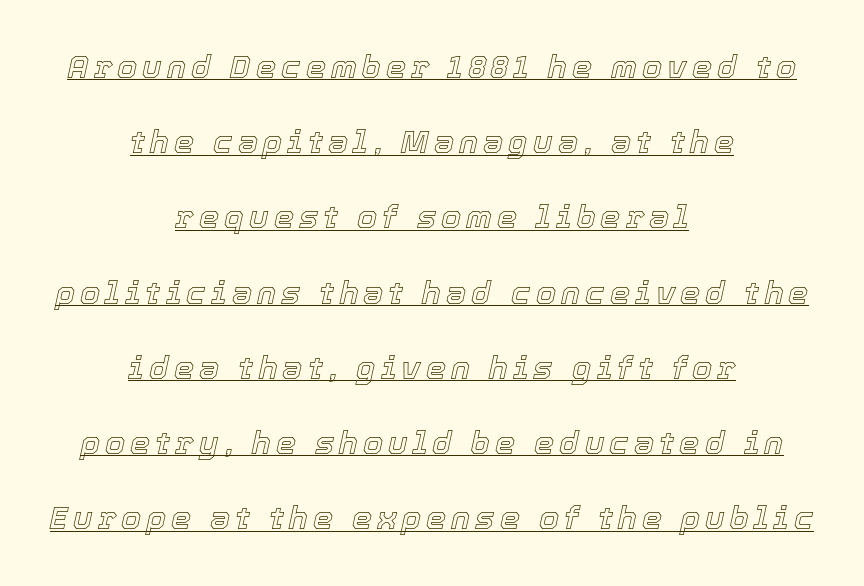
Q: Is the text italic (slanted)? A: Yes, it leans right by about 12 degrees.
Q: Is the text underlined? A: Yes.
Q: How is the paragraph aligned? A: Centered.
Q: Is the spacing between lines tight, normal or loose? A: Loose.
Q: Width (condensed, normal, or wide)? A: Normal.
Q: x-height? A: Medium.
Q: Monospaced? A: No.
